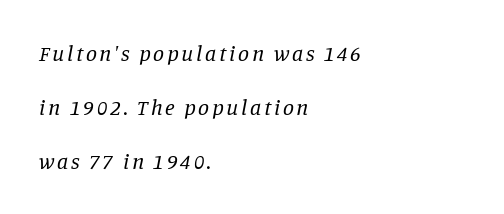
Each stroke keeps to a modest, everyday thickness or less. If you drew a ruler down the left edge, every line would touch it. When letters slant like this, we call the style italic. Each new line begins a long way beneath the previous one. Check the space under the baseline: it is left empty.
